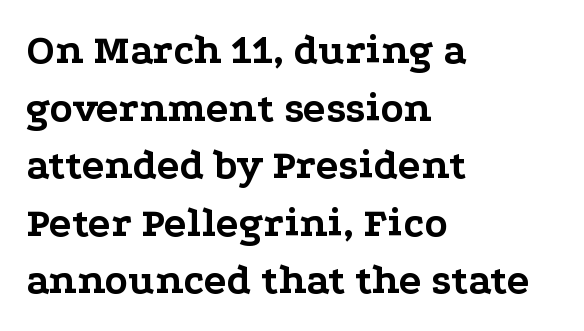
Q: Is the text bold? A: Yes.
Q: Is the text italic (slanted)? A: No, it is upright.
Q: Is the typeface a serif or a sans-serif typeface? A: Serif.
Q: Is the text underlined? A: No.
Q: How is the paragraph aligned? A: Left-aligned.
Q: Is the spacing between letters normal or unusually wide? A: Normal.
Q: Is the spacing between lines tight, normal or loose? A: Normal.
Q: Width (condensed, normal, or wide)? A: Wide.
Q: Stroke contrast? A: Low.
Q: x-height? A: Medium.
Q: Monospaced? A: No.
